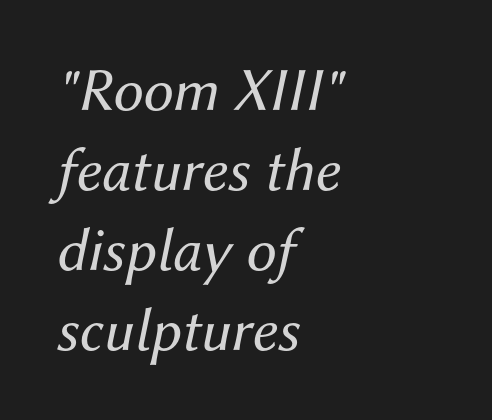
Q: Is the text bold? A: No.
Q: Is the text italic (slanted)? A: Yes, it leans right by about 12 degrees.
Q: Is the text underlined? A: No.
Q: How is the paragraph aligned? A: Left-aligned.
Q: Is the spacing between letters normal or unusually wide? A: Normal.
Q: Is the spacing between lines tight, normal or loose? A: Normal.
Q: Width (condensed, normal, or wide)? A: Normal.
Q: Stroke contrast? A: Medium.
Q: x-height? A: Medium.
Q: Monospaced? A: No.
